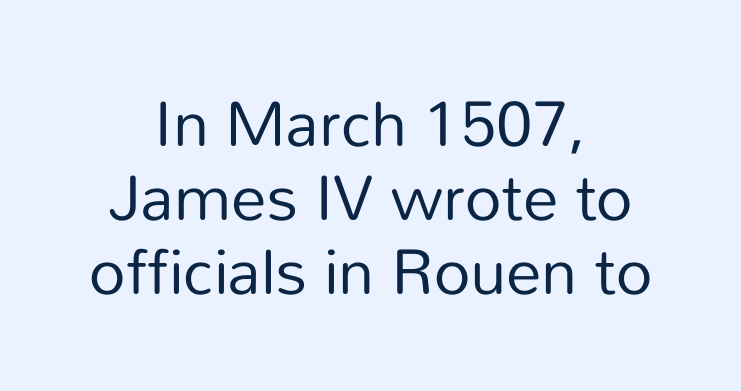
Q: Is the text bold? A: No.
Q: Is the text italic (slanted)? A: No, it is upright.
Q: Is the typeface a serif or a sans-serif typeface? A: Sans-serif.
Q: Is the text underlined? A: No.
Q: How is the paragraph aligned? A: Centered.
Q: Is the spacing between letters normal or unusually wide? A: Normal.
Q: Is the spacing between lines tight, normal or loose? A: Tight.
Q: Width (condensed, normal, or wide)? A: Normal.
Q: Stroke contrast? A: Low.
Q: x-height? A: Medium.
Q: Monospaced? A: No.
